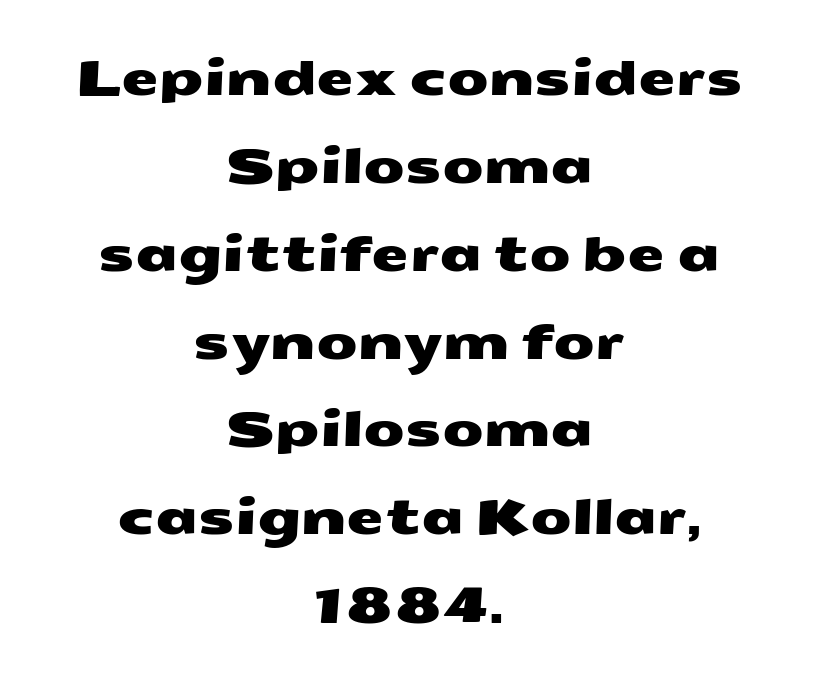
Grotesque or geometric, the face here clearly has no serifs. The compositor balanced each line on the midline. Clear beneath every line of the passage. Inter-character spacing is left at the font's built-in metrics. The face used here is proportionally spaced, like ordinary book or web type.
